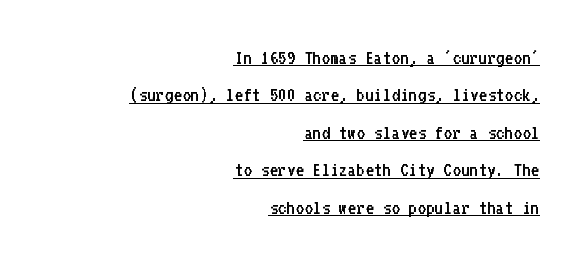
{"italic": "no", "bold": "no", "underline": "yes", "align": "right", "line_spacing_ratio": 1.78, "letter_spacing": "normal", "letter_spacing_em": 0.0, "glyph_px": 21}
